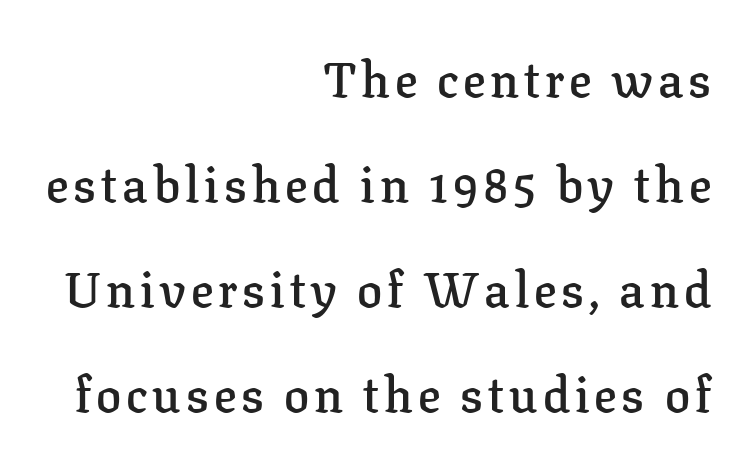
{"serif": "yes", "italic": "no", "bold": "semi", "weight": "semibold", "width": "normal", "stroke_contrast": "low", "x_height": "medium", "monospaced": "no", "underline": "no", "align": "right", "line_spacing": "loose", "line_spacing_ratio": 2.1, "glyph_px": 50}
